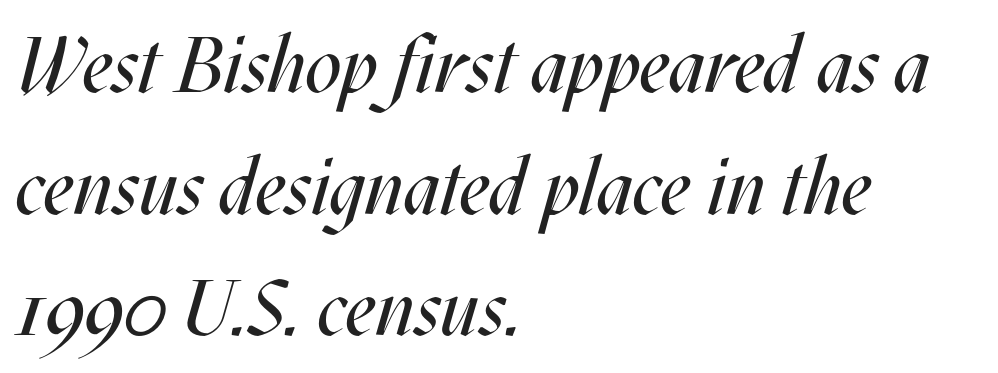
The image shows 79 px regular-weight, condensed type, italic (leaning right); set left-aligned, normal line spacing (1.54x), normal letter spacing, not underlined; medium stroke contrast and a large x-height.
